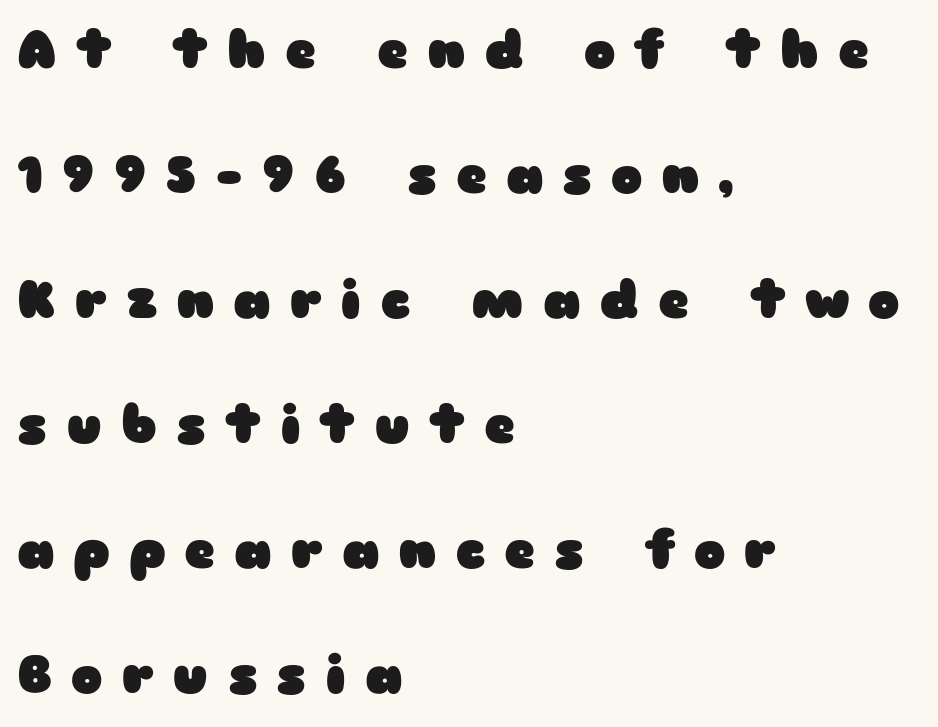
{"serif": "no", "italic": "no", "bold": "yes", "weight": "heavy", "width": "wide", "stroke_contrast": "low", "x_height": "medium", "monospaced": "no", "underline": "no", "align": "left", "line_spacing": "loose", "line_spacing_ratio": 2.36, "letter_spacing": "wide", "letter_spacing_em": 0.36, "glyph_px": 53}
